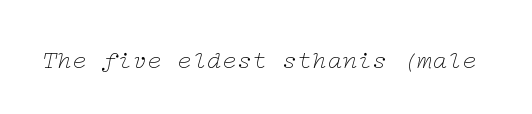
{"italic": "yes", "lean": "right", "slant_degrees": 12, "bold": "no", "underline": "no", "letter_spacing": "normal", "letter_spacing_em": 0.0, "glyph_px": 25}
